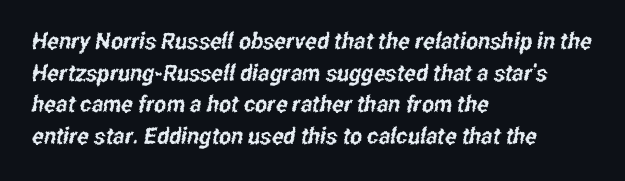
Q: Is the text underlined? A: No.
Q: How is the paragraph aligned? A: Left-aligned.
Q: Is the spacing between letters normal or unusually wide? A: Normal.
Q: Is the spacing between lines tight, normal or loose? A: Normal.
